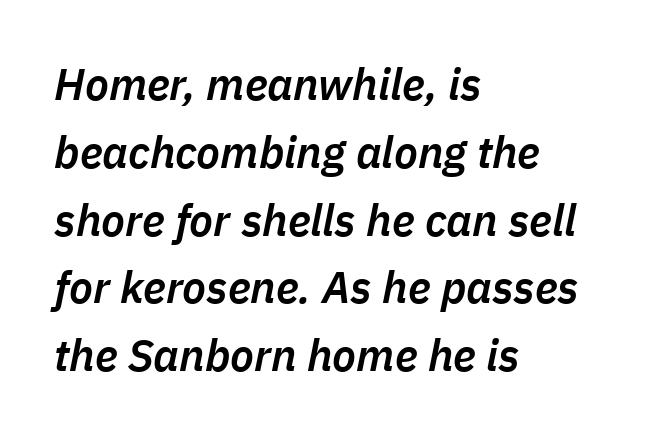
Lines of text with bare space underneath. Set as a demibold, roughly 600 on the weight scale. The paragraph shown leans on its left margin. Is the letter spacing exaggerated? No — it looks like the ordinary default. Quick note: interline space is typical.
